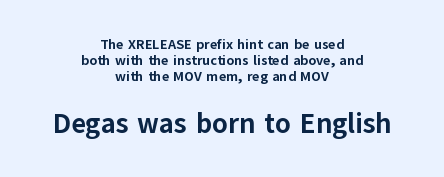
The image shows 28 px bold sans-serif type, upright; set centered, tight line spacing (1.13x), normal letter spacing, not underlined; the second (bottom) block is 2.0x larger; low stroke contrast and a medium x-height.
